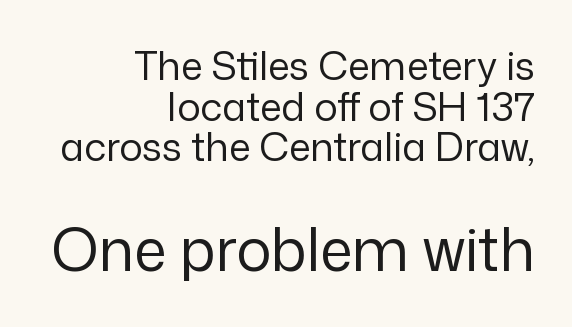
The image shows 59 px regular-weight sans-serif type, upright; set right-aligned, tight line spacing (1.04x), normal letter spacing, not underlined; the second (bottom) block is 1.51x larger; low stroke contrast and a medium x-height.
